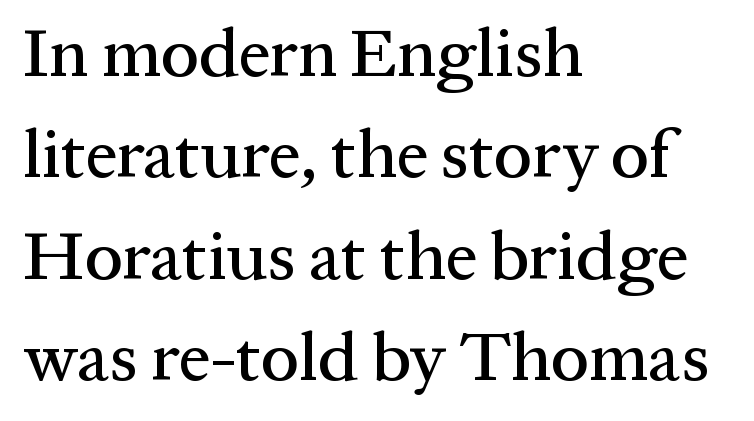
{"serif": "yes", "italic": "no", "width": "normal", "stroke_contrast": "medium", "x_height": "medium", "monospaced": "no", "underline": "no", "align": "left", "line_spacing": "normal", "line_spacing_ratio": 1.47, "letter_spacing": "normal", "letter_spacing_em": 0.0, "glyph_px": 69}
